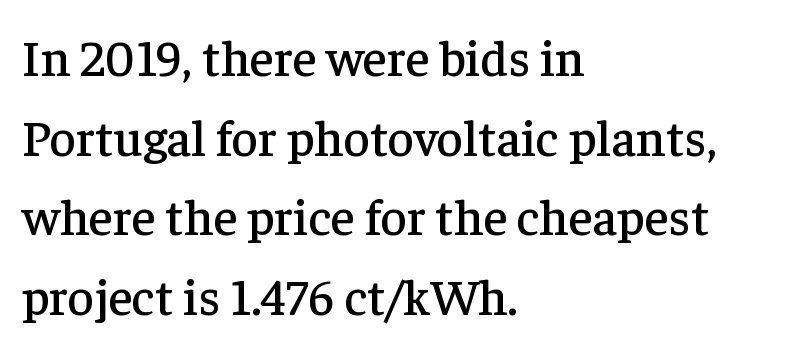
{"serif": "yes", "italic": "no", "width": "normal", "stroke_contrast": "low", "x_height": "medium", "monospaced": "no", "underline": "no", "align": "left", "line_spacing": "normal", "line_spacing_ratio": 1.56, "letter_spacing": "normal", "letter_spacing_em": 0.0, "glyph_px": 51}
